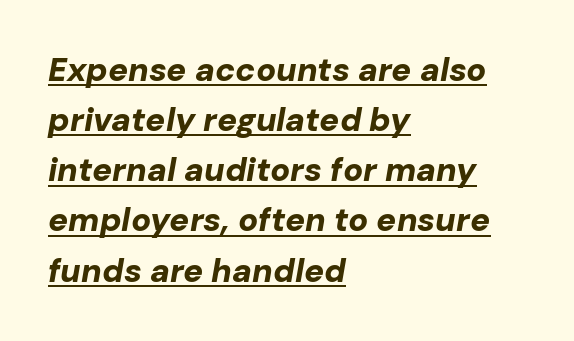
The image shows 33 px bold type, italic (leaning right); set left-aligned, normal line spacing (1.52x), normal letter spacing, underlined; low stroke contrast and a medium x-height.
